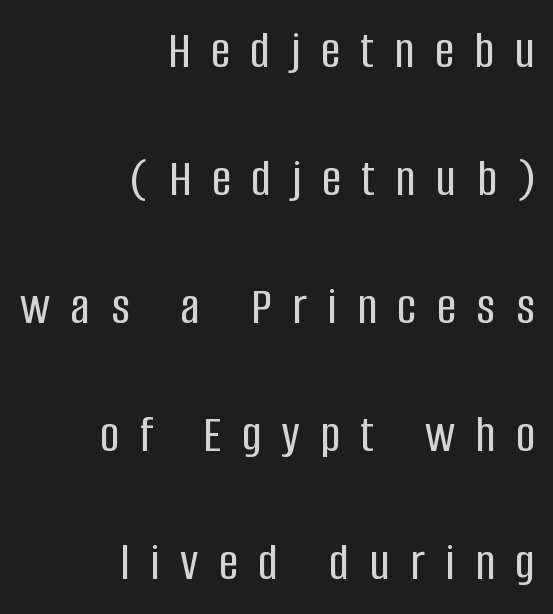
The image shows 54 px condensed sans-serif type, upright; set right-aligned, loose line spacing (2.37x), unusually wide letter spacing (+0.38 em), not underlined; low stroke contrast and a large x-height.
